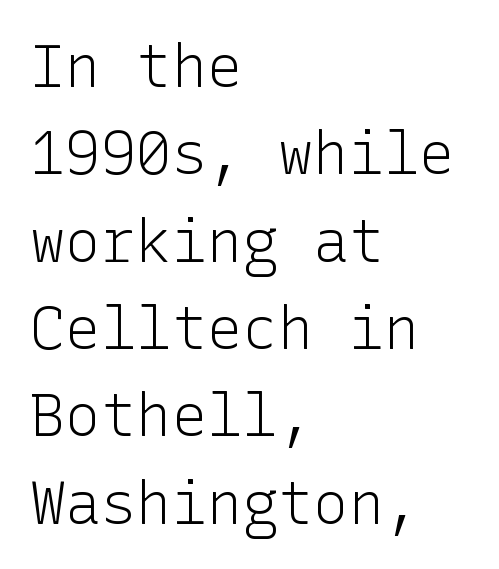
{"serif": "no", "italic": "no", "bold": "no", "weight": "light", "width": "normal", "stroke_contrast": "low", "x_height": "medium", "underline": "no", "align": "left", "line_spacing": "normal", "line_spacing_ratio": 1.48, "letter_spacing": "normal", "letter_spacing_em": 0.0, "glyph_px": 59}
